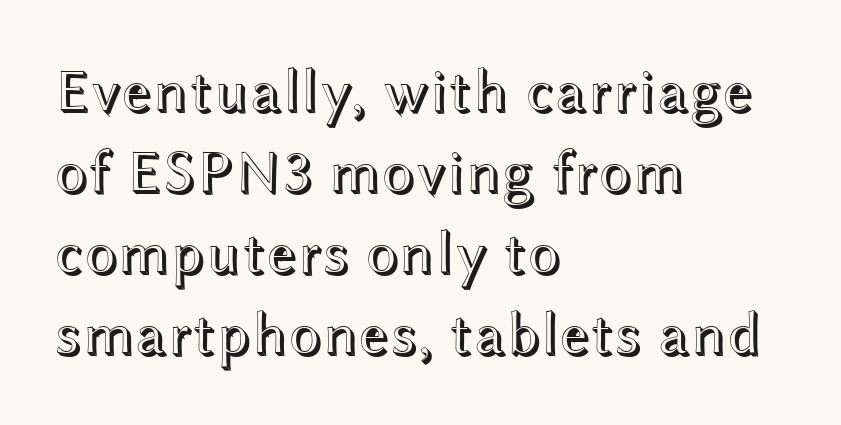
Q: Is the text italic (slanted)? A: No, it is upright.
Q: Is the text underlined? A: No.
Q: How is the paragraph aligned? A: Left-aligned.
Q: Is the spacing between letters normal or unusually wide? A: Normal.
Q: Is the spacing between lines tight, normal or loose? A: Normal.
Q: Width (condensed, normal, or wide)? A: Wide.
Q: x-height? A: Medium.
Q: Monospaced? A: No.
